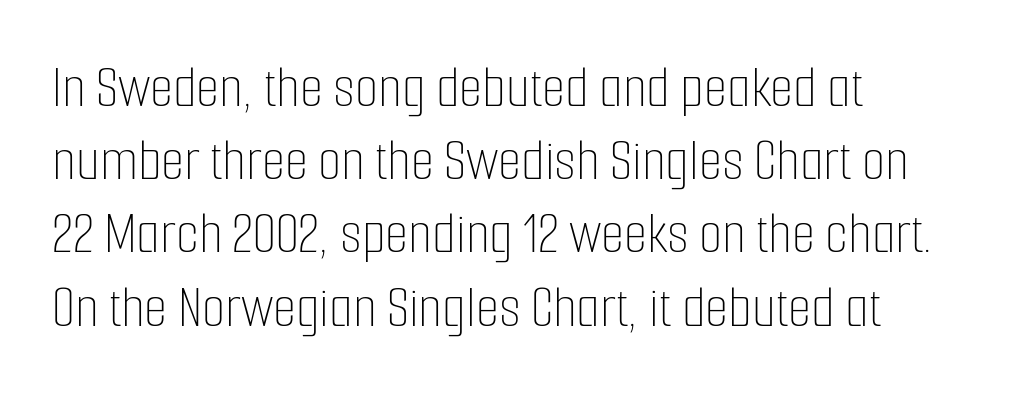
A typesetter would call this proportional, since set widths differ per character. Posture: vertical. Characters follow at the spacing the type designer built in. The baseline area is clear. The weight tops out at a normal text grade.
